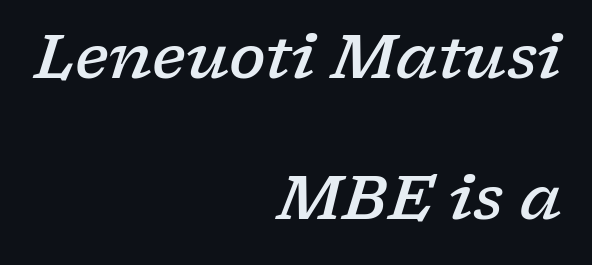
You could call the tracking neutral — neither tight nor loose. Here the designer chose a conventional face with non-uniform glyph widths. Is there much room between lines? Yes — plenty of vertical air separates them. Typographic density is moderately raised because the face is semibold.
